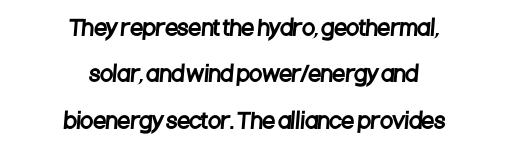
{"underline": "no", "align": "center", "line_spacing": "loose", "line_spacing_ratio": 2.21, "letter_spacing": "normal", "letter_spacing_em": 0.0, "glyph_px": 21}
